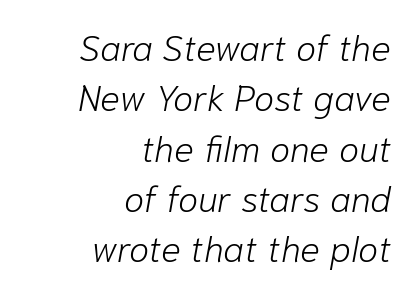
No letter is thick-stroked: the sample isn't bold. The whole block is typeset with a tilt. The passage is arranged like a letterhead date or caption credit — flush right. Descenders hang freely into open space. Each letter keeps its own natural width here, so spacing adapts to shape. This block has exactly the height ordinary leading produces.
